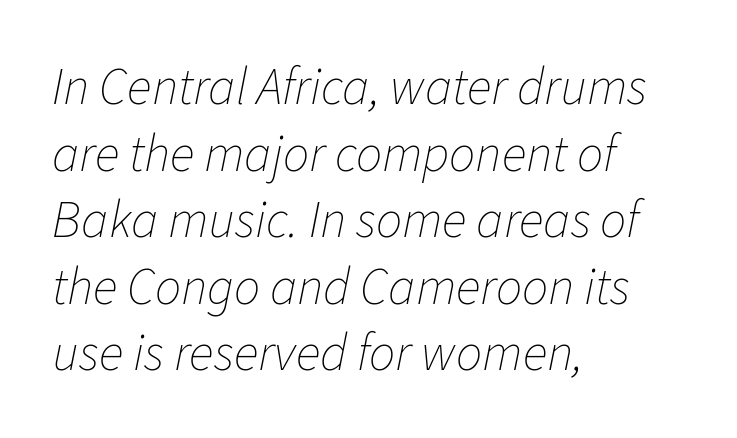
Q: Is the text bold? A: No.
Q: Is the text italic (slanted)? A: Yes, it leans right by about 11 degrees.
Q: Is the text underlined? A: No.
Q: How is the paragraph aligned? A: Left-aligned.
Q: Is the spacing between letters normal or unusually wide? A: Normal.
Q: Is the spacing between lines tight, normal or loose? A: Normal.
Q: Width (condensed, normal, or wide)? A: Normal.
Q: Stroke contrast? A: Low.
Q: x-height? A: Medium.
Q: Monospaced? A: No.
